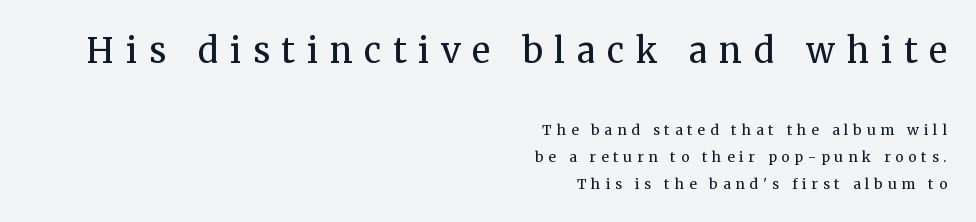
Q: Is the text bold? A: No.
Q: Is the text italic (slanted)? A: No, it is upright.
Q: Is the typeface a serif or a sans-serif typeface? A: Serif.
Q: Is the text underlined? A: No.
Q: How is the paragraph aligned? A: Right-aligned.
Q: Is the spacing between letters normal or unusually wide? A: Unusually wide.
Q: Is the spacing between lines tight, normal or loose? A: Loose.
Q: Which block of text is set in a larger size, the first (top) or the second (bottom)? A: The first (top) one.
Q: Width (condensed, normal, or wide)? A: Normal.
Q: Stroke contrast? A: Medium.
Q: x-height? A: Medium.
Q: Monospaced? A: No.
